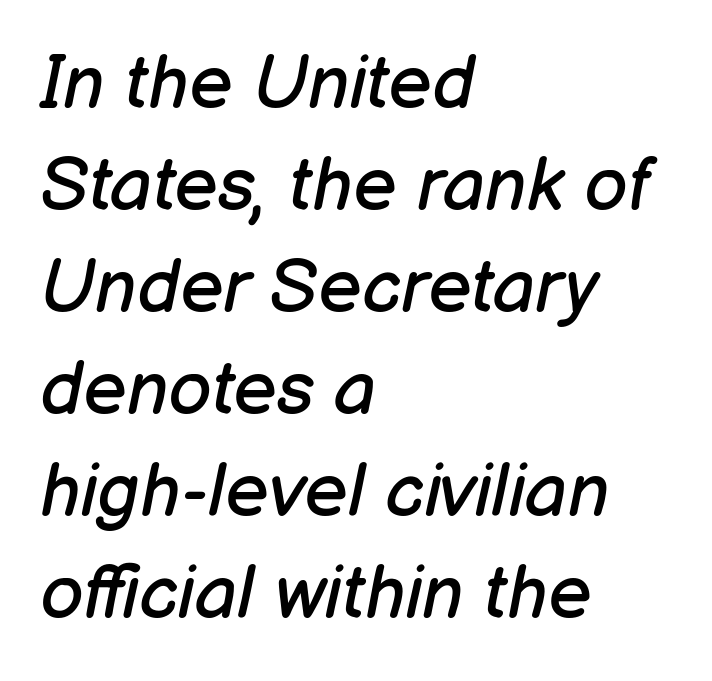
The image shows 75 px regular-weight type, italic (leaning right); set left-aligned, normal line spacing (1.36x), normal letter spacing, not underlined; low stroke contrast and a medium x-height.
